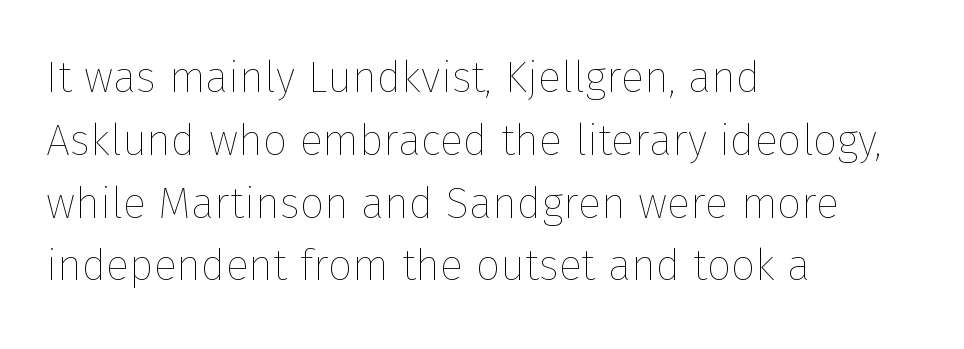
Q: Is the text bold? A: No.
Q: Is the text italic (slanted)? A: No, it is upright.
Q: Is the text underlined? A: No.
Q: How is the paragraph aligned? A: Left-aligned.
Q: Is the spacing between letters normal or unusually wide? A: Normal.
Q: Is the spacing between lines tight, normal or loose? A: Normal.
Q: Width (condensed, normal, or wide)? A: Normal.
Q: Stroke contrast? A: Low.
Q: x-height? A: Medium.
Q: Monospaced? A: No.
